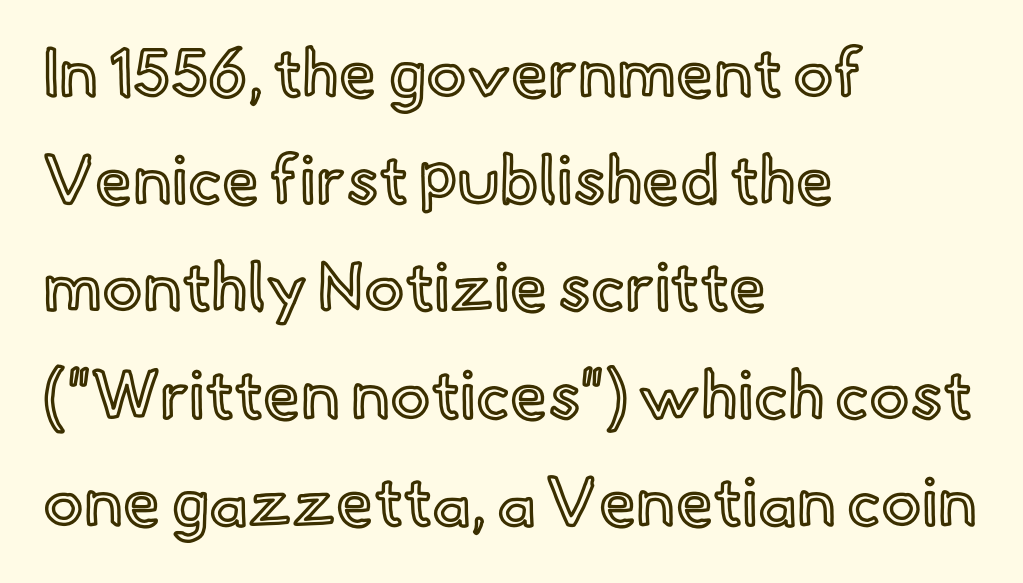
Do the characters align in a grid? No, the font is proportional. Unlike italic type, these characters show no tilt at all. Line starts are locked; line ends wander. Inter-character spacing is left at the font's built-in metrics.
